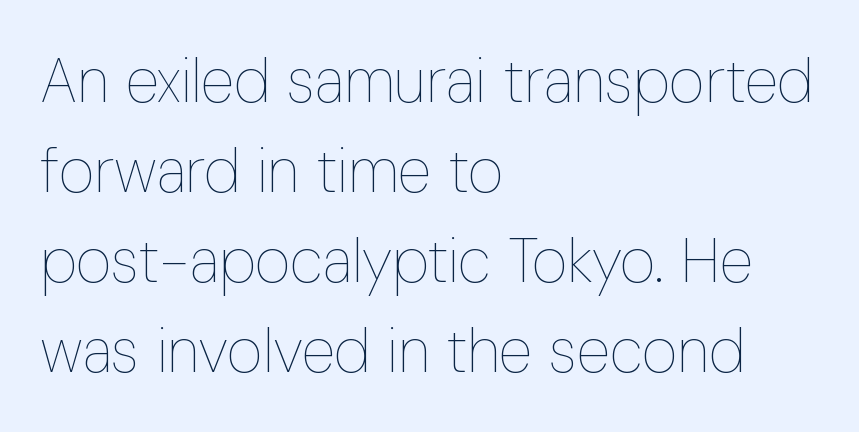
Q: Is the text bold? A: No.
Q: Is the text italic (slanted)? A: No, it is upright.
Q: Is the text underlined? A: No.
Q: How is the paragraph aligned? A: Left-aligned.
Q: Is the spacing between letters normal or unusually wide? A: Normal.
Q: Is the spacing between lines tight, normal or loose? A: Normal.
Q: Width (condensed, normal, or wide)? A: Condensed.
Q: Stroke contrast? A: Low.
Q: x-height? A: Medium.
Q: Monospaced? A: No.
